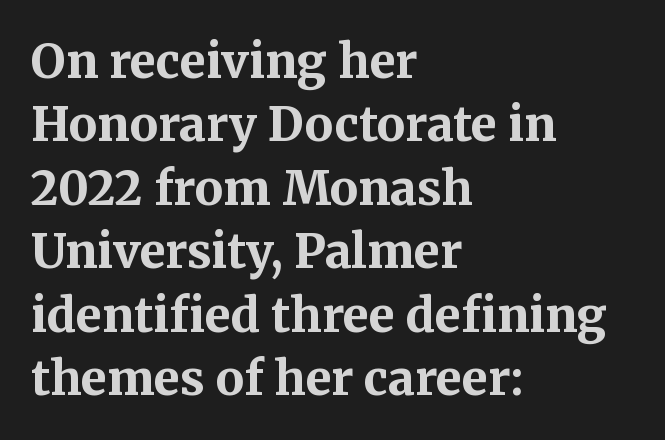
One-word summary of the alignment: left. Ordinary non-slanted type is in use. The leading is moderate, giving the passage an even texture. Notice how thick the strokes are: this is what a full bold looks like. Looks like regular typesetting: each glyph gets only the width it needs.
